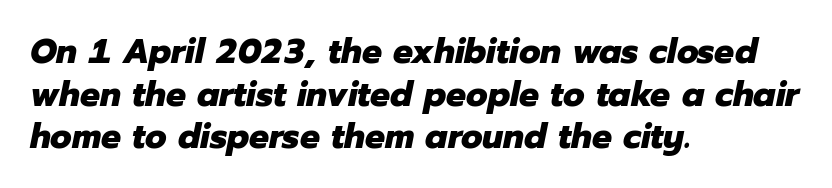
Q: Is the text bold? A: Yes.
Q: Is the text italic (slanted)? A: Yes, it leans right by about 12 degrees.
Q: Is the text underlined? A: No.
Q: How is the paragraph aligned? A: Left-aligned.
Q: Is the spacing between letters normal or unusually wide? A: Normal.
Q: Width (condensed, normal, or wide)? A: Normal.
Q: Stroke contrast? A: Low.
Q: x-height? A: Medium.
Q: Monospaced? A: No.
